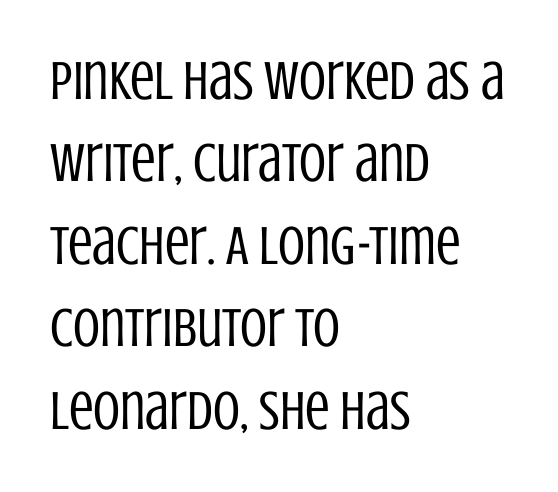
The image shows 55 px regular-weight, condensed sans-serif type, upright; set left-aligned, normal line spacing (1.5x), normal letter spacing, not underlined; low stroke contrast and a large x-height.
